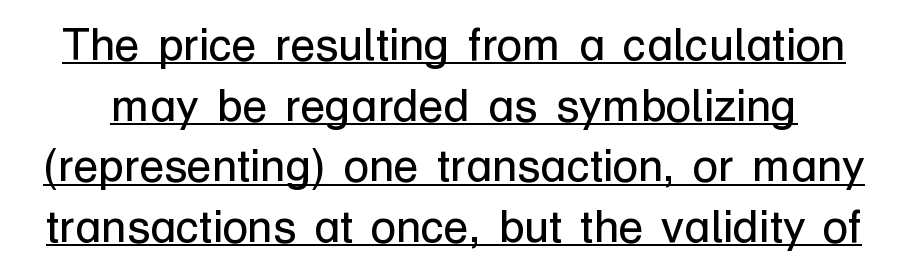
Q: Is the text bold? A: No.
Q: Is the text italic (slanted)? A: No, it is upright.
Q: Is the typeface a serif or a sans-serif typeface? A: Sans-serif.
Q: Is the text underlined? A: Yes.
Q: Is the spacing between letters normal or unusually wide? A: Normal.
Q: Is the spacing between lines tight, normal or loose? A: Normal.
Q: Width (condensed, normal, or wide)? A: Normal.
Q: Stroke contrast? A: Low.
Q: x-height? A: Medium.
Q: Monospaced? A: No.
